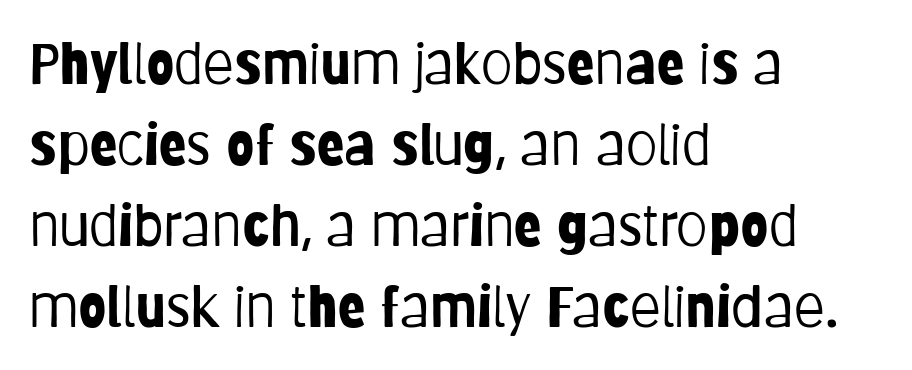
Q: Is the text bold? A: No.
Q: Is the text italic (slanted)? A: No, it is upright.
Q: Is the typeface a serif or a sans-serif typeface? A: Sans-serif.
Q: Is the text underlined? A: No.
Q: How is the paragraph aligned? A: Left-aligned.
Q: Is the spacing between letters normal or unusually wide? A: Normal.
Q: Is the spacing between lines tight, normal or loose? A: Normal.
Q: Width (condensed, normal, or wide)? A: Condensed.
Q: Stroke contrast? A: Low.
Q: x-height? A: Large.
Q: Monospaced? A: No.
